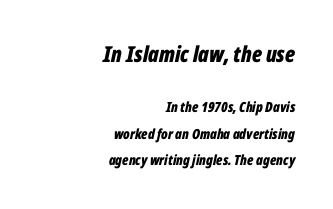
Q: Is the text bold? A: Yes.
Q: Is the text italic (slanted)? A: Yes, it leans right by about 12 degrees.
Q: Is the text underlined? A: No.
Q: How is the paragraph aligned? A: Right-aligned.
Q: Is the spacing between letters normal or unusually wide? A: Normal.
Q: Which block of text is set in a larger size, the first (top) or the second (bottom)? A: The first (top) one.
